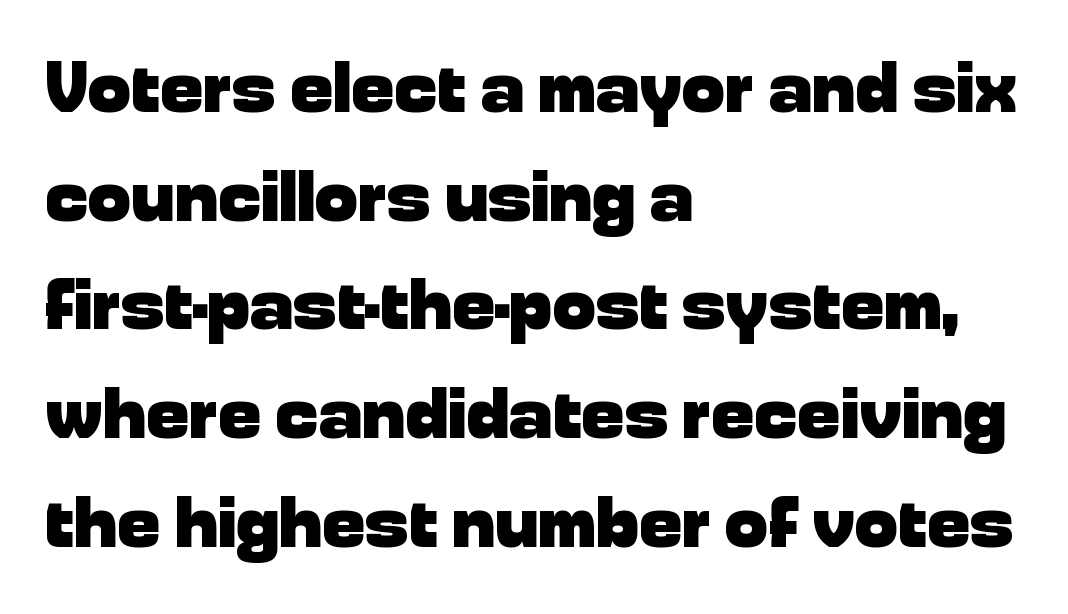
{"serif": "no", "italic": "no", "bold": "yes", "weight": "heavy", "width": "normal", "stroke_contrast": "low", "x_height": "medium", "monospaced": "no", "underline": "no", "align": "left", "line_spacing": "normal", "line_spacing_ratio": 1.51, "letter_spacing": "normal", "letter_spacing_em": 0.0, "glyph_px": 72}
